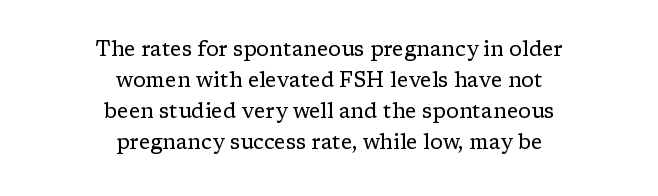
{"italic": "no", "bold": "no", "underline": "no", "align": "center", "line_spacing": "normal", "line_spacing_ratio": 1.48, "letter_spacing": "normal", "letter_spacing_em": 0.0, "glyph_px": 21}
